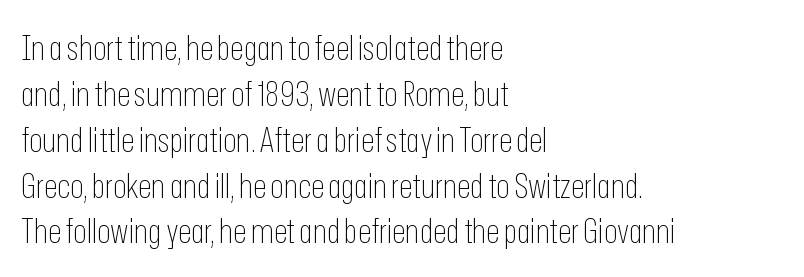
{"serif": "no", "italic": "no", "bold": "no", "weight": "thin", "width": "condensed", "stroke_contrast": "low", "x_height": "medium", "monospaced": "no", "underline": "no", "align": "left", "line_spacing": "normal", "line_spacing_ratio": 1.31, "letter_spacing": "normal", "letter_spacing_em": 0.0, "glyph_px": 35}
